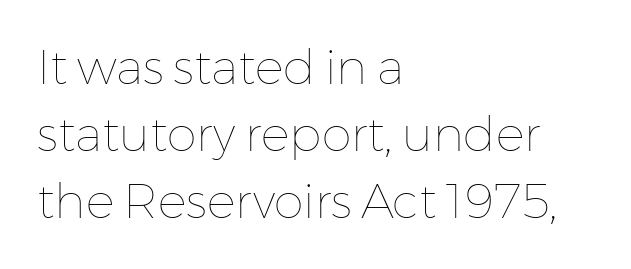
Regarding leading, the lines here are spaced in the standard way. Only glyphs here, with clear space below each row. Compared with a centered layout, this one pins lines to the left instead. These glyphs show unthickened strokes, regular width or finer.
